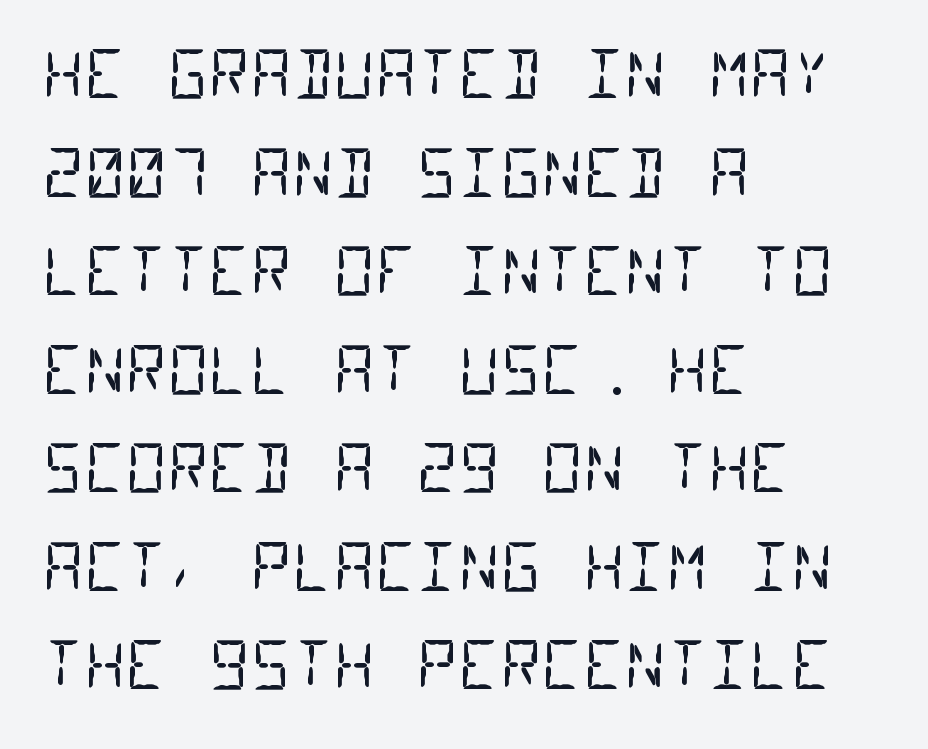
Standard letterfit; no display-style spreading of the glyphs. The leading is moderate, giving the passage an even texture. Each letter, wide or thin by design, is forced into the same width here. Quick note: underline off. The strokes are not fattened; the text isn't bold.
